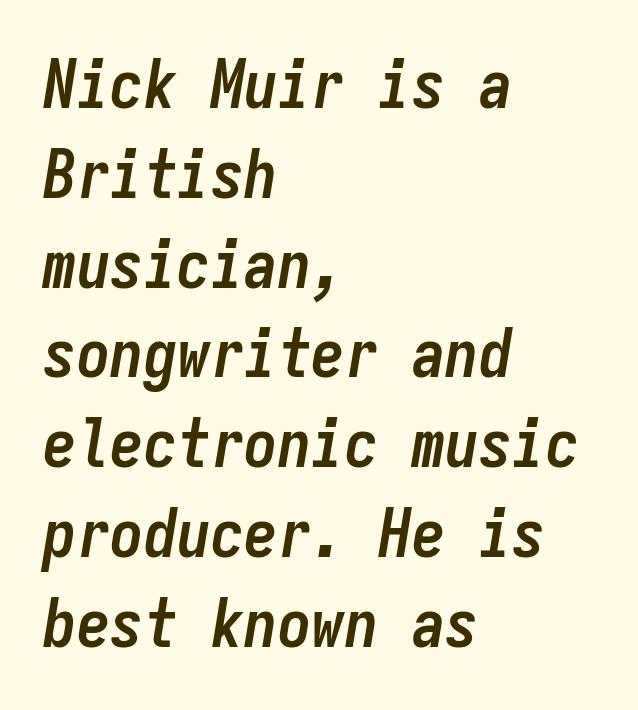
What stands out about the letter spacing? Nothing — it is the standard amount. Yep, that's italic — everything's leaning. The space directly below the letters is spotless. The lines sit at an ordinary, default distance from one another. Each glyph is drawn with heavy, bold strokes. You could count columns in this text — the font is strictly monospaced.
